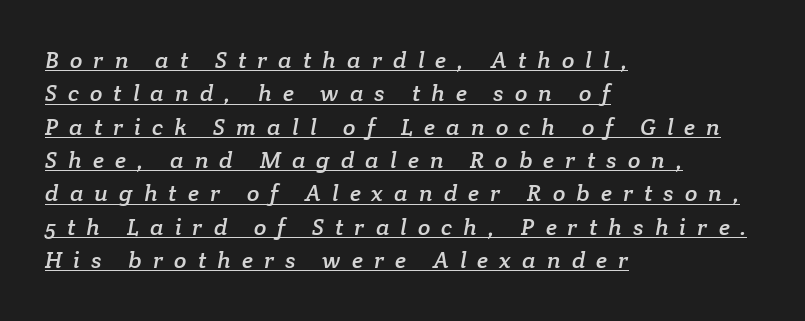
The compositor pushed each line to the left boundary. Caption: lettering with a line underneath. One glance says typical: line gaps are just what's usual. The tracking reads as deliberately expanded to a designer's eye.
